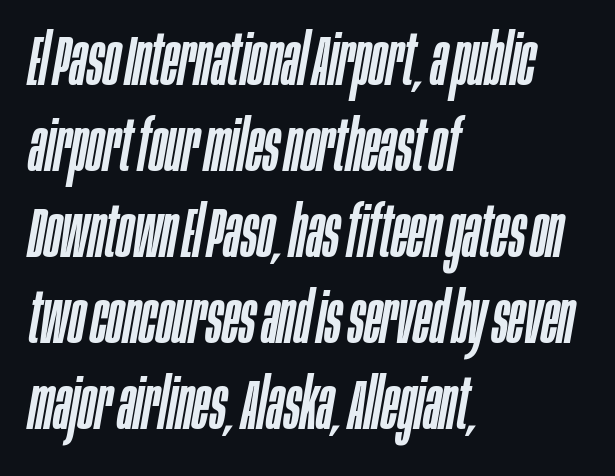
Q: Is the text italic (slanted)? A: Yes, it leans right by about 10 degrees.
Q: Is the text underlined? A: No.
Q: How is the paragraph aligned? A: Left-aligned.
Q: Is the spacing between letters normal or unusually wide? A: Normal.
Q: Width (condensed, normal, or wide)? A: Condensed.
Q: Stroke contrast? A: Low.
Q: x-height? A: Large.
Q: Monospaced? A: No.
